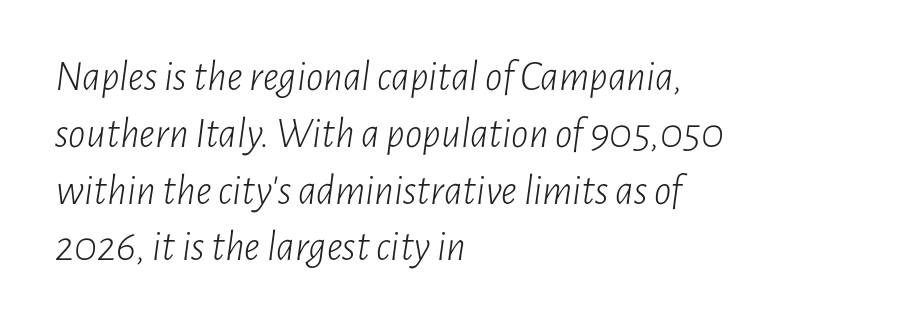
Q: Is the text bold? A: No.
Q: Is the text italic (slanted)? A: Yes, it leans right by about 7 degrees.
Q: Is the text underlined? A: No.
Q: How is the paragraph aligned? A: Left-aligned.
Q: Is the spacing between letters normal or unusually wide? A: Normal.
Q: Is the spacing between lines tight, normal or loose? A: Normal.
Q: Width (condensed, normal, or wide)? A: Condensed.
Q: Stroke contrast? A: Low.
Q: x-height? A: Medium.
Q: Monospaced? A: No.
